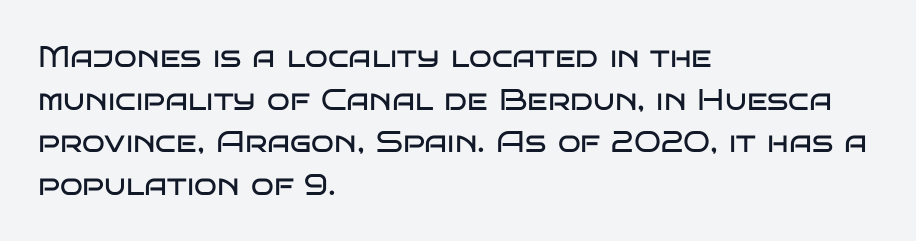
The face used here is rendered with its standard letterfit. A roman cut, with each character standing at attention. Check where the strokes stop: nothing finishes them off — pure sans. Here the designer chose a conventional face with non-uniform glyph widths. Counters stay open thanks to moderate or lighter strokes.
